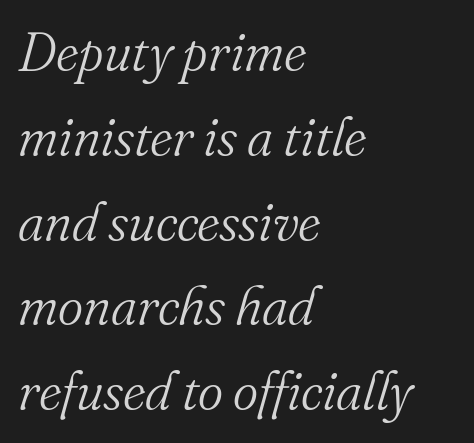
{"serif": "yes", "italic": "yes", "lean": "right", "slant_degrees": 16, "bold": "no", "weight": "light", "width": "normal", "stroke_contrast": "medium", "x_height": "small", "monospaced": "no", "underline": "no", "align": "left", "line_spacing": "normal", "line_spacing_ratio": 1.57, "letter_spacing": "normal", "letter_spacing_em": 0.0, "glyph_px": 54}
